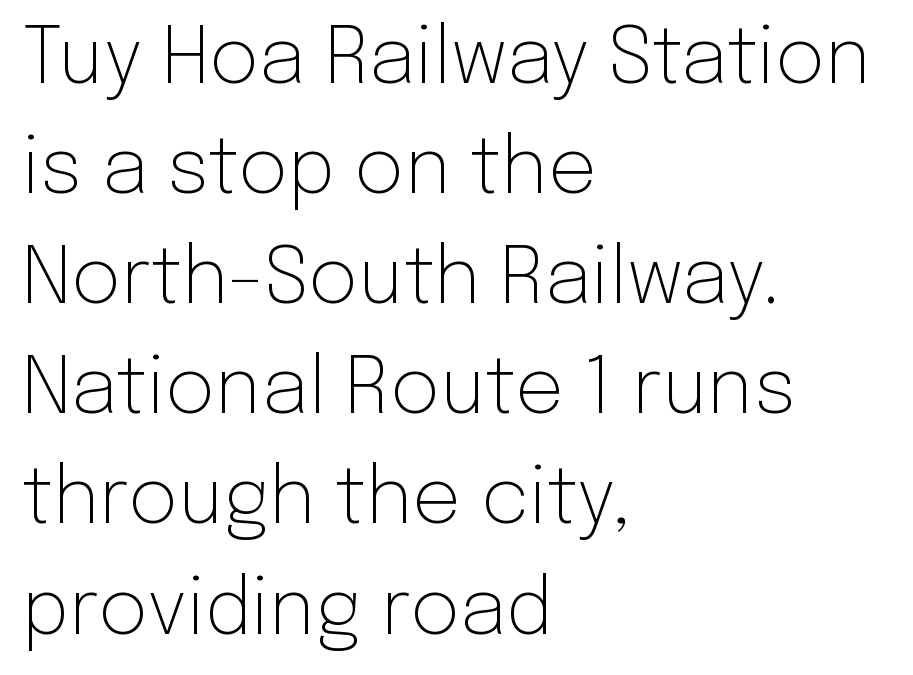
{"serif": "no", "italic": "no", "bold": "no", "weight": "light", "width": "normal", "stroke_contrast": "low", "x_height": "medium", "monospaced": "no", "underline": "no", "align": "left", "line_spacing": "normal", "line_spacing_ratio": 1.43, "letter_spacing": "normal", "letter_spacing_em": 0.0, "glyph_px": 77}
